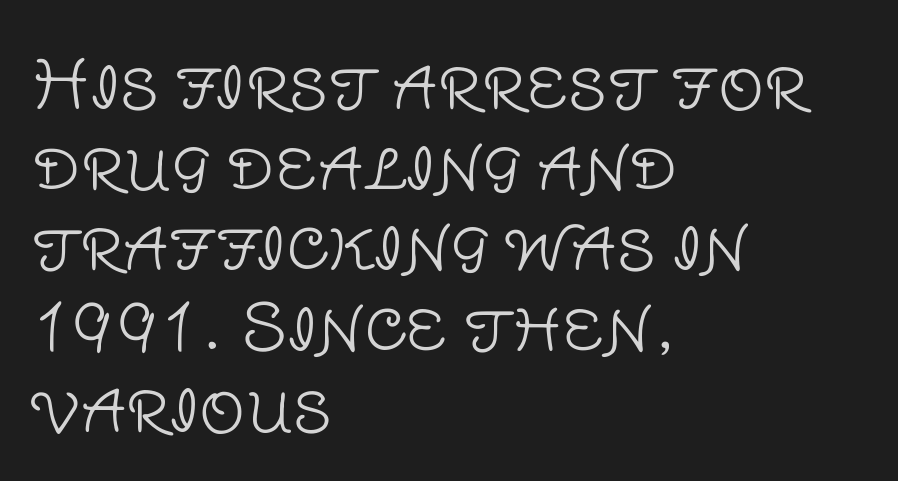
Compared with a centered layout, this one pins lines to the left instead. The rendering shows plain stroke endings on the letterforms — a sans-serif design. The rendering keeps characters at their native spacing. Heaviness? Minimal to ordinary, like unemphasized prose.
